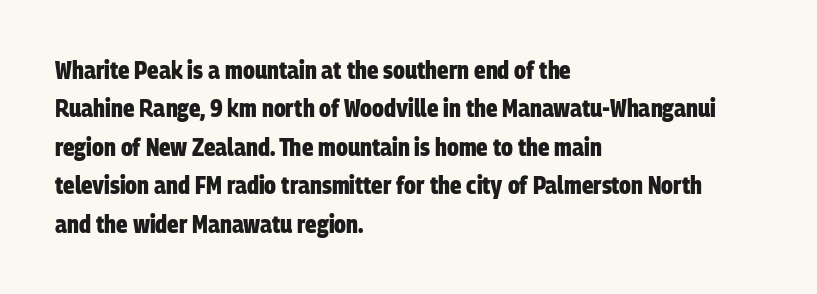
The image shows 24 px bold type; set left-aligned, normal line spacing (1.6x), normal letter spacing, not underlined.
